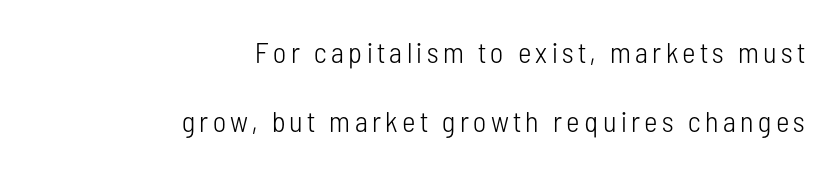
The image shows 29 px light, condensed sans-serif type, upright; set right-aligned, loose line spacing (2.39x), not underlined; low stroke contrast and a medium x-height.
